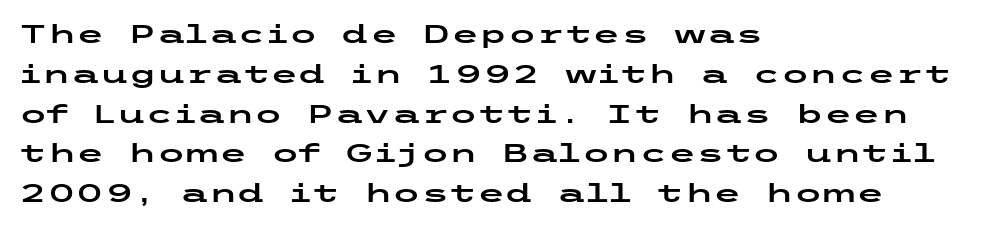
How would I describe the line gaps? Plain and ordinary. Does extra space separate the letters? No, they use regular spacing. These lines stack with their left ends in a neat column. Underlining? Definitely not there. Quick note: not italic, upright.
